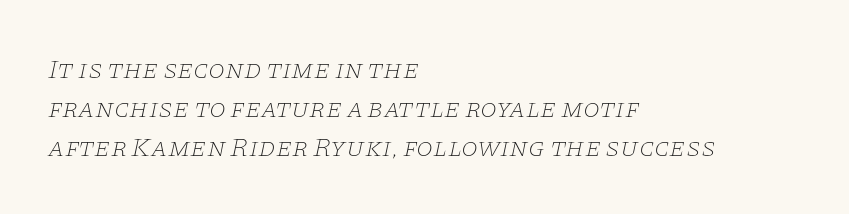
Rendered with sloped, italic letterforms. Regular leading. Short note: letters normally spaced. Heaviness? Minimal to ordinary, like unemphasized prose. The lines are quadded left. Letters rest on an invisible, unmarked baseline.
